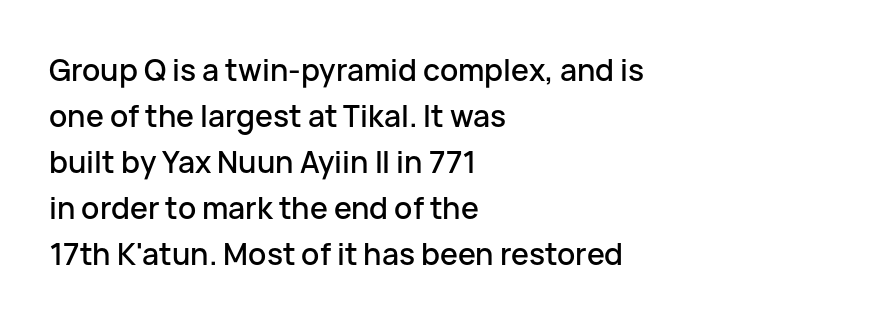
Casual observation: everything's shoved over to the left. Whoever set this chose a conventional vertical rhythm. Unlike italic type, these characters show no tilt at all. Compared with typical body copy, the letter spacing here is the same. The baseline area is clear. Regarding serifs, this sample does without them.
